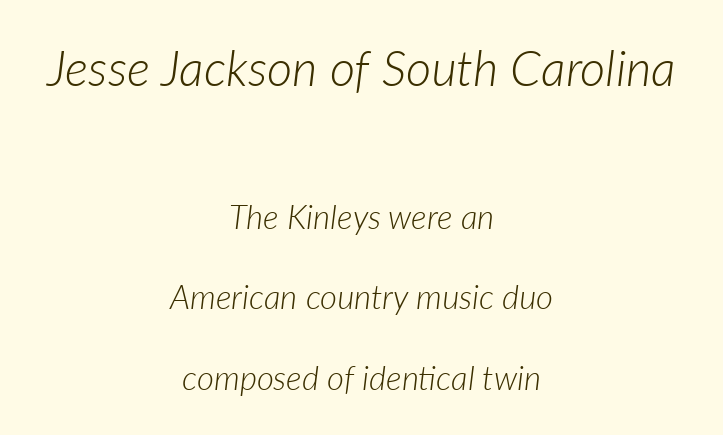
When letters slant like this, we call the style italic. Nobody touched the tracking dial on this one. Underlining? Definitely not there. Note: larger setting up top, smaller setting below. Line spacing here is loose. The letters advance in unequal steps, a hallmark of proportional type.
